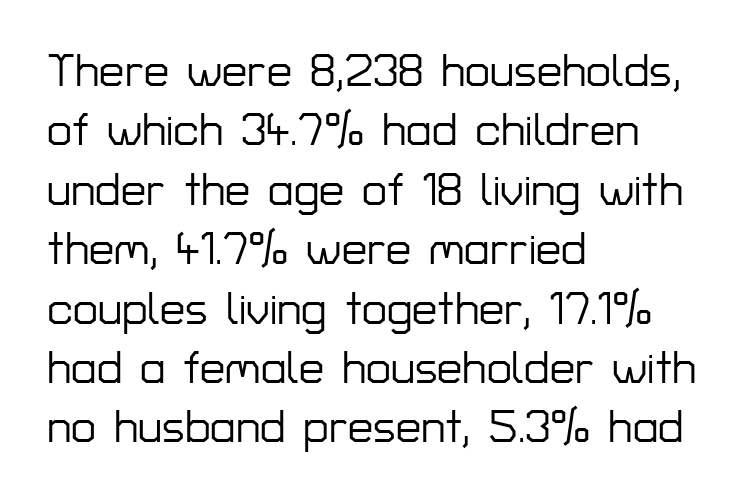
Q: Is the text italic (slanted)? A: No, it is upright.
Q: Is the typeface a serif or a sans-serif typeface? A: Sans-serif.
Q: Is the text underlined? A: No.
Q: How is the paragraph aligned? A: Left-aligned.
Q: Is the spacing between letters normal or unusually wide? A: Normal.
Q: Is the spacing between lines tight, normal or loose? A: Normal.
Q: Width (condensed, normal, or wide)? A: Normal.
Q: Stroke contrast? A: Low.
Q: x-height? A: Medium.
Q: Monospaced? A: No.
